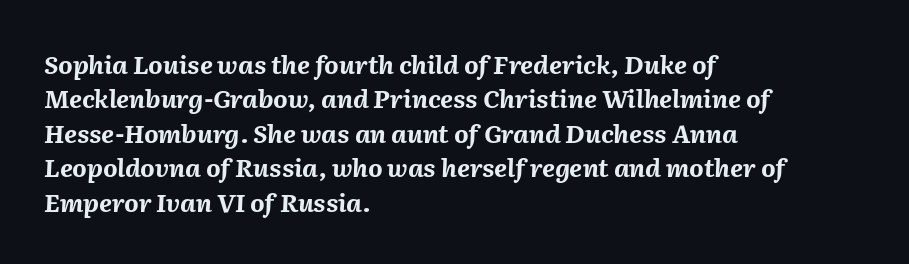
As a designer I'd log this as weight 700, bold. This rendering features lettering with no underline. A normal amount of white space separates one row of letters from the next. Tracking value appears to be zero — textbook default spacing. Casual observation: everything's shoved over to the left.
